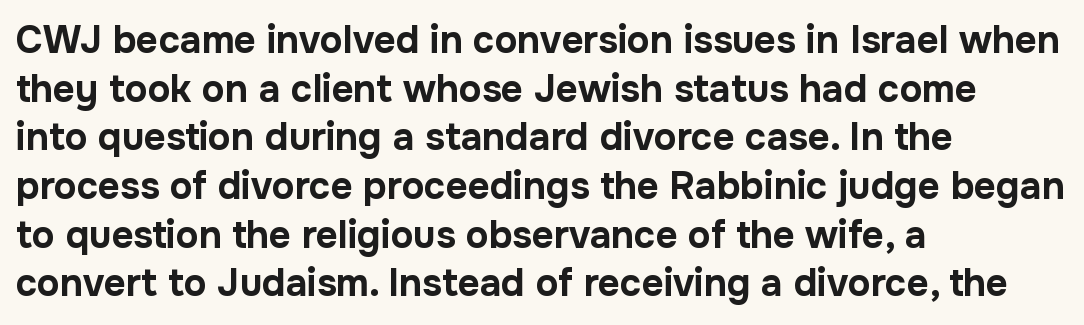
The image shows 38 px bold sans-serif type, upright; set left-aligned, normal line spacing (1.28x), normal letter spacing, not underlined; low stroke contrast and a medium x-height.
